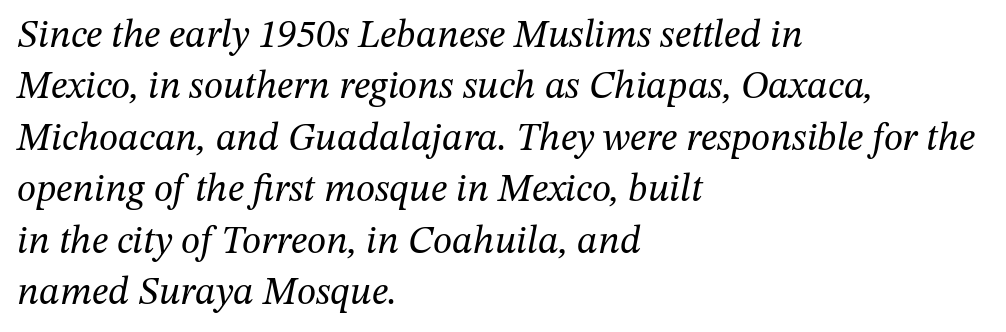
The words here are not underlined. Line starts are locked; line ends wander. Summary of weight: not heavy and not bold. Designer's note — italics engaged. I'd call this a serif setting — the letters wear small feet. The gaps between neighbouring characters are ordinary and unremarkable.
